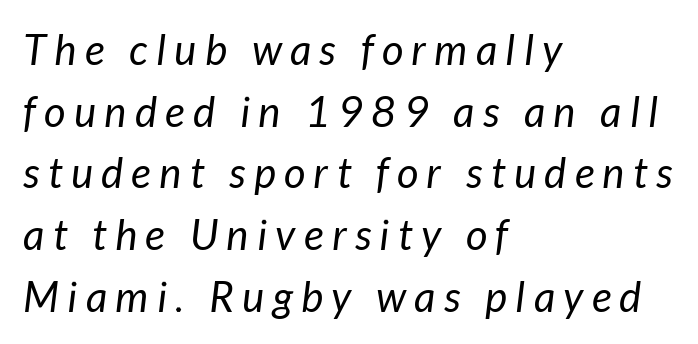
Q: Is the text bold? A: No.
Q: Is the text italic (slanted)? A: Yes, it leans right by about 7 degrees.
Q: Is the text underlined? A: No.
Q: How is the paragraph aligned? A: Left-aligned.
Q: Is the spacing between letters normal or unusually wide? A: Unusually wide.
Q: Is the spacing between lines tight, normal or loose? A: Normal.
Q: Width (condensed, normal, or wide)? A: Normal.
Q: Stroke contrast? A: Low.
Q: x-height? A: Medium.
Q: Monospaced? A: No.
